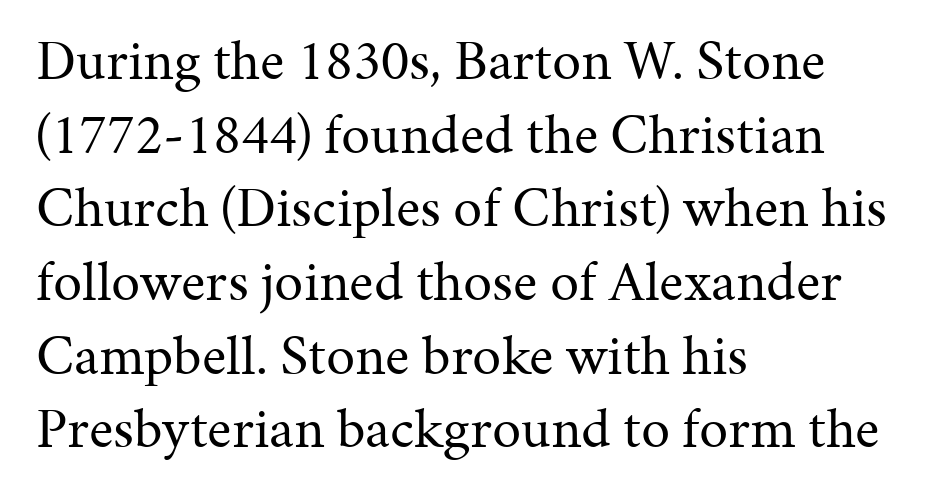
Q: Is the text bold? A: No.
Q: Is the text italic (slanted)? A: No, it is upright.
Q: Is the typeface a serif or a sans-serif typeface? A: Serif.
Q: Is the text underlined? A: No.
Q: How is the paragraph aligned? A: Left-aligned.
Q: Is the spacing between letters normal or unusually wide? A: Normal.
Q: Is the spacing between lines tight, normal or loose? A: Normal.
Q: Width (condensed, normal, or wide)? A: Normal.
Q: Stroke contrast? A: Medium.
Q: x-height? A: Medium.
Q: Monospaced? A: No.
